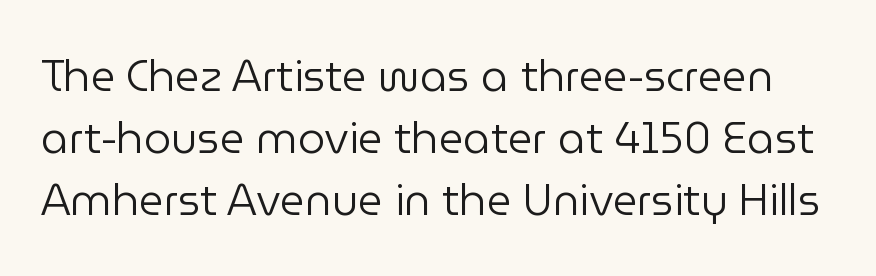
{"serif": "no", "italic": "no", "bold": "no", "weight": "regular", "width": "normal", "stroke_contrast": "low", "x_height": "medium", "monospaced": "no", "underline": "no", "line_spacing": "normal", "line_spacing_ratio": 1.44, "letter_spacing": "normal", "letter_spacing_em": 0.0, "glyph_px": 43}
